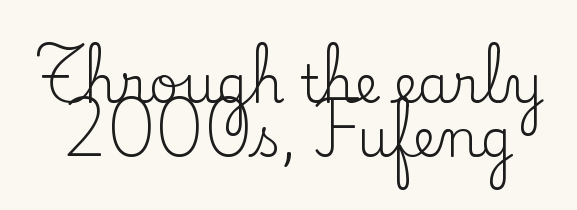
The leading is snug, giving the passage a crowded texture. Lines of text with bare space underneath. Is there any slant? The stems are plumb. Heaviness? Minimal to ordinary, like unemphasized prose. Varying glyph widths throughout — classic text-font behaviour.
